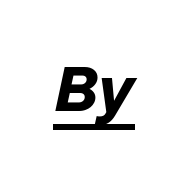
{"italic": "yes", "lean": "right", "slant_degrees": 12, "bold": "yes", "weight": "bold", "width": "normal", "stroke_contrast": "low", "x_height": "medium", "monospaced": "no", "underline": "yes", "letter_spacing": "normal", "letter_spacing_em": 0.0, "glyph_px": 63}
